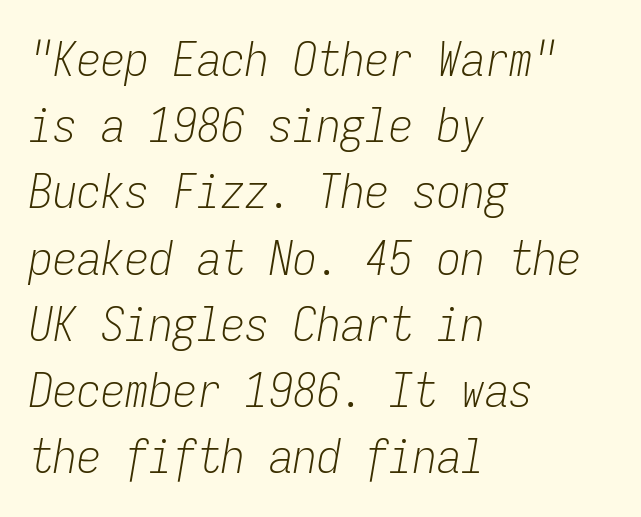
The image shows 48 px light, condensed type, italic (leaning right), monospaced; set left-aligned, normal line spacing (1.38x), normal letter spacing, not underlined; low stroke contrast and a medium x-height.
